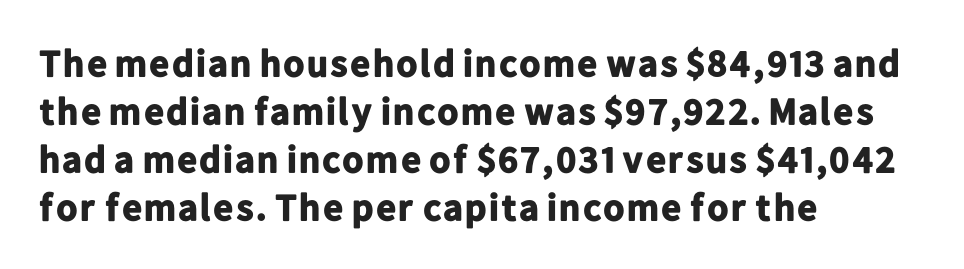
Q: Is the text bold? A: Yes.
Q: Is the text italic (slanted)? A: No, it is upright.
Q: Is the typeface a serif or a sans-serif typeface? A: Sans-serif.
Q: Is the text underlined? A: No.
Q: How is the paragraph aligned? A: Left-aligned.
Q: Is the spacing between letters normal or unusually wide? A: Normal.
Q: Is the spacing between lines tight, normal or loose? A: Normal.
Q: Width (condensed, normal, or wide)? A: Normal.
Q: Stroke contrast? A: Low.
Q: x-height? A: Medium.
Q: Monospaced? A: No.
